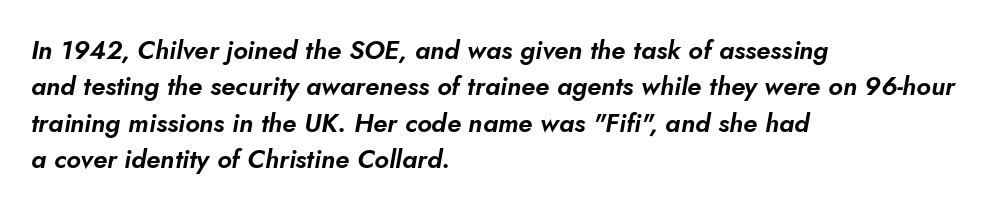
The image shows 26 px text type, italic (leaning right); set left-aligned, normal line spacing (1.4x), normal letter spacing, not underlined.
